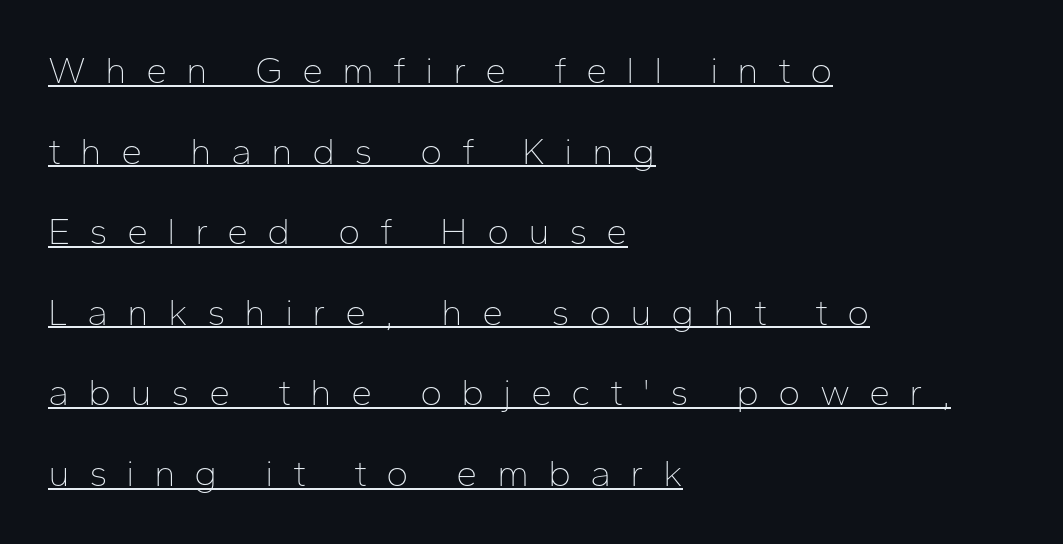
{"serif": "no", "italic": "no", "bold": "no", "weight": "thin", "width": "normal", "stroke_contrast": "low", "x_height": "medium", "monospaced": "no", "underline": "yes", "align": "left", "line_spacing": "loose", "line_spacing_ratio": 2.12, "letter_spacing": "wide", "letter_spacing_em": 0.5, "glyph_px": 38}
